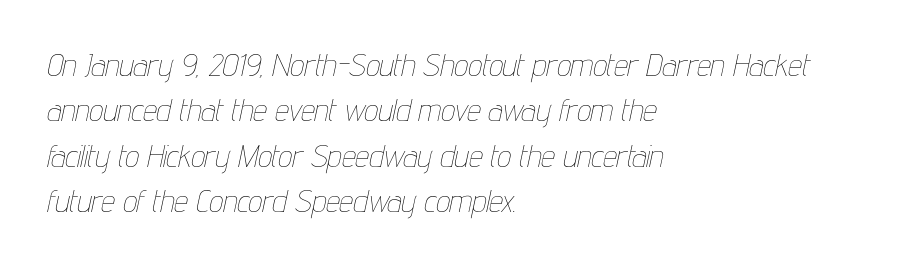
Leading: standard. Observe the lean: these are italic letterforms. A typesetter would call this zero additional tracking. Where is the straight margin? On the left.
